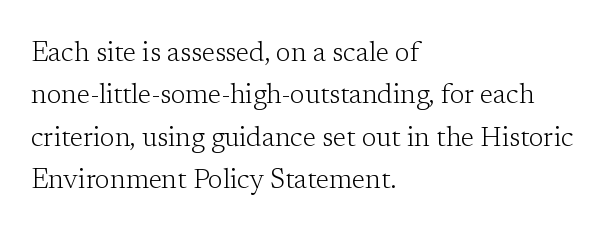
{"italic": "no", "bold": "no", "underline": "no", "align": "left", "line_spacing": "normal", "line_spacing_ratio": 1.57, "letter_spacing": "normal", "letter_spacing_em": 0.0, "glyph_px": 27}
